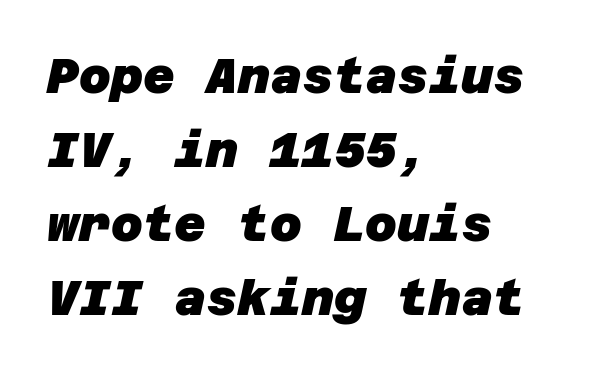
{"serif": "no", "bold": "yes", "weight": "heavy", "width": "normal", "stroke_contrast": "low", "x_height": "large", "underline": "no", "align": "left", "line_spacing": "normal", "line_spacing_ratio": 1.51, "letter_spacing": "normal", "letter_spacing_em": 0.0, "glyph_px": 49}
